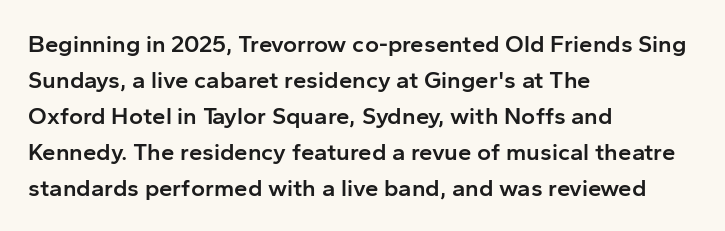
{"italic": "no", "bold": "semi", "underline": "no", "align": "left", "line_spacing": "normal", "line_spacing_ratio": 1.5, "letter_spacing": "normal", "letter_spacing_em": 0.0, "glyph_px": 24}
